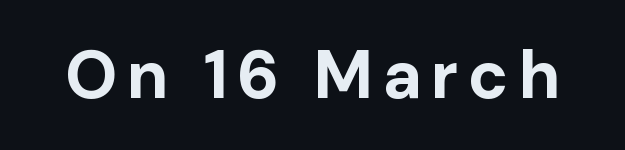
The image shows 67 px bold sans-serif type, upright; set not underlined; low stroke contrast and a medium x-height.
